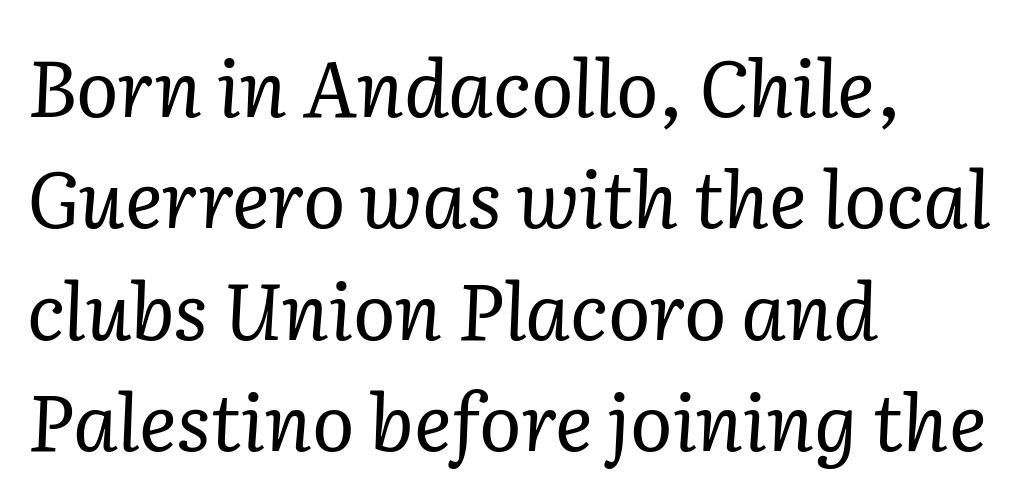
The ragged edge is on the right, which tells us the setting is flush left. The typography opts for an oblique posture over an upright one. What kind of face is this? One with serifs. The typesetting does not lean heavy: it is not bold. The vertical gap from one line to the next is medium.
